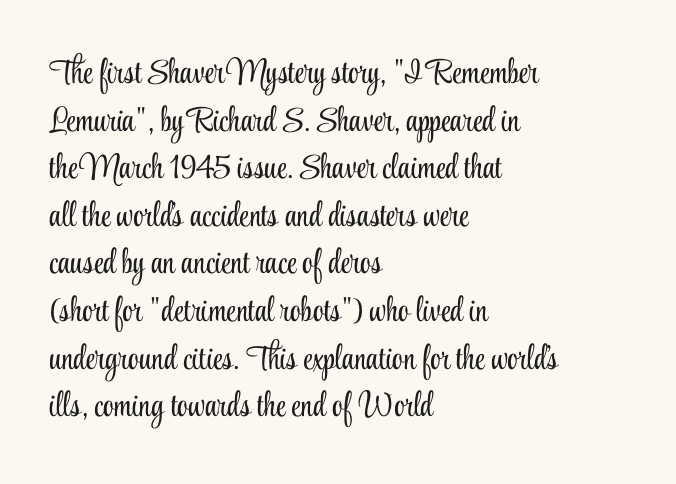
{"serif": "yes", "bold": "no", "weight": "light", "width": "condensed", "stroke_contrast": "low", "x_height": "small", "monospaced": "no", "underline": "no", "align": "left", "line_spacing": "normal", "line_spacing_ratio": 1.4, "letter_spacing": "normal", "letter_spacing_em": 0.0, "glyph_px": 34}
